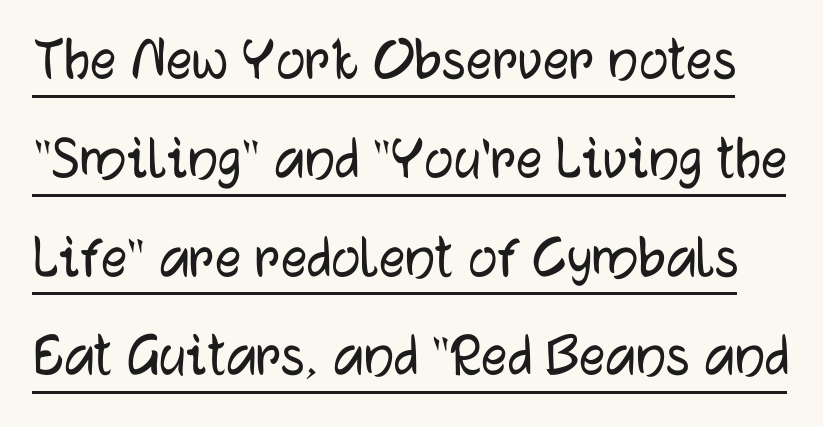
Compared with typical body copy, the letter spacing here is the same. To sum up the face: it is a sans, with no serifs. Italic: no, the glyphs are upright roman. These lines are rendered in a variable-pitch font.
